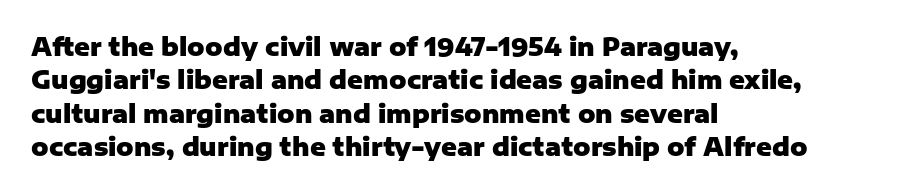
You can tell it's not italic because the verticals are truly vertical. Descender tails drop into unmarked territory. Baseline-to-baseline distance is the conventional proportion of letter height. Nobody touched the tracking dial on this one. Thick stems and heavy bowls — unmistakably bold. One-word summary of the alignment: left.
